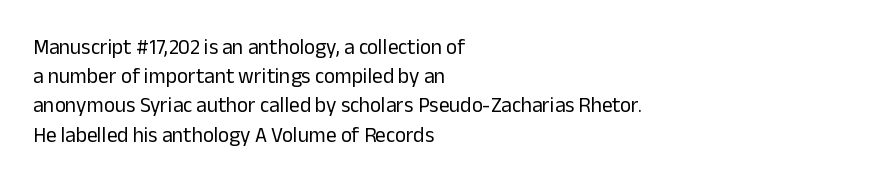
The image shows 21 px text type, upright; set left-aligned, normal line spacing (1.39x), normal letter spacing, not underlined.
